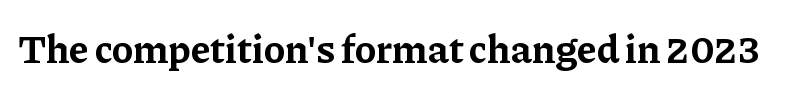
A roman cut, with each character standing at attention. The characters display serif detailing at their extremities. Look at the tracking — it's just the regular setting, nothing added. These words are printed bold, with thick strokes throughout.
